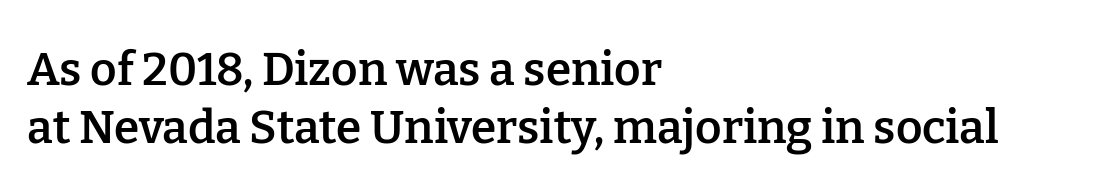
Type style note: has serifs. Each new line begins a customary step beneath the previous one. Quick note: not italic, upright. Here the glyphs are tracked normally, forming tight word shapes.
